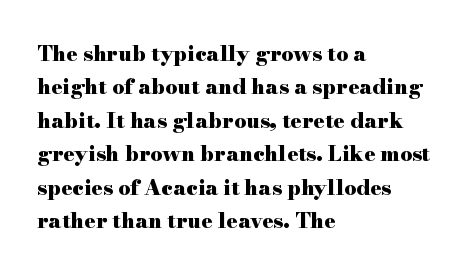
Q: Is the text bold? A: Yes.
Q: Is the text italic (slanted)? A: No, it is upright.
Q: Is the text underlined? A: No.
Q: How is the paragraph aligned? A: Left-aligned.
Q: Is the spacing between letters normal or unusually wide? A: Normal.
Q: Is the spacing between lines tight, normal or loose? A: Normal.
